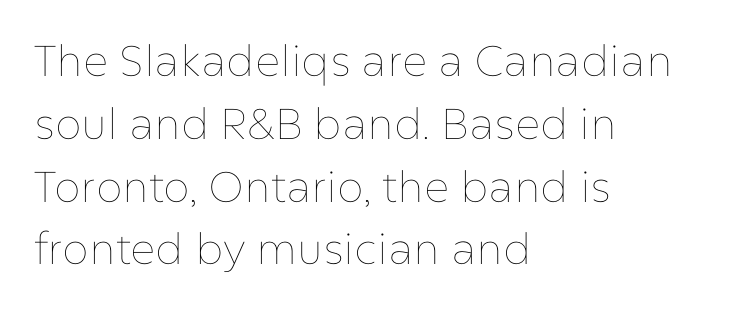
The image shows 43 px thin type, upright; set left-aligned, normal line spacing (1.46x), normal letter spacing, not underlined; low stroke contrast and a medium x-height.
